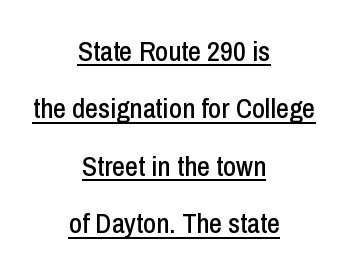
Q: Is the text italic (slanted)? A: No, it is upright.
Q: Is the typeface a serif or a sans-serif typeface? A: Sans-serif.
Q: Is the text underlined? A: Yes.
Q: How is the paragraph aligned? A: Centered.
Q: Is the spacing between letters normal or unusually wide? A: Normal.
Q: Is the spacing between lines tight, normal or loose? A: Loose.
Q: Width (condensed, normal, or wide)? A: Condensed.
Q: Stroke contrast? A: Low.
Q: x-height? A: Medium.
Q: Monospaced? A: No.
